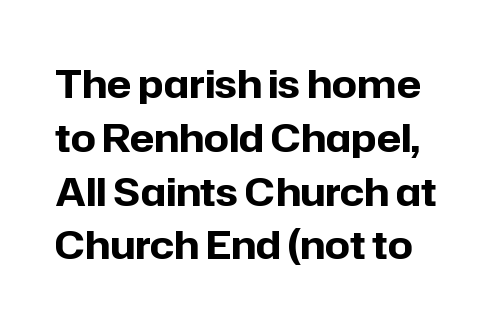
A typesetter would label this face a sans. A normal amount of white space separates one row of letters from the next. Do the characters align in a grid? No, the font is proportional. I'd describe the lettering as bold — thick and assertive. Do the letters lean? They stand straight. Here the glyphs are tracked normally, forming tight word shapes.
